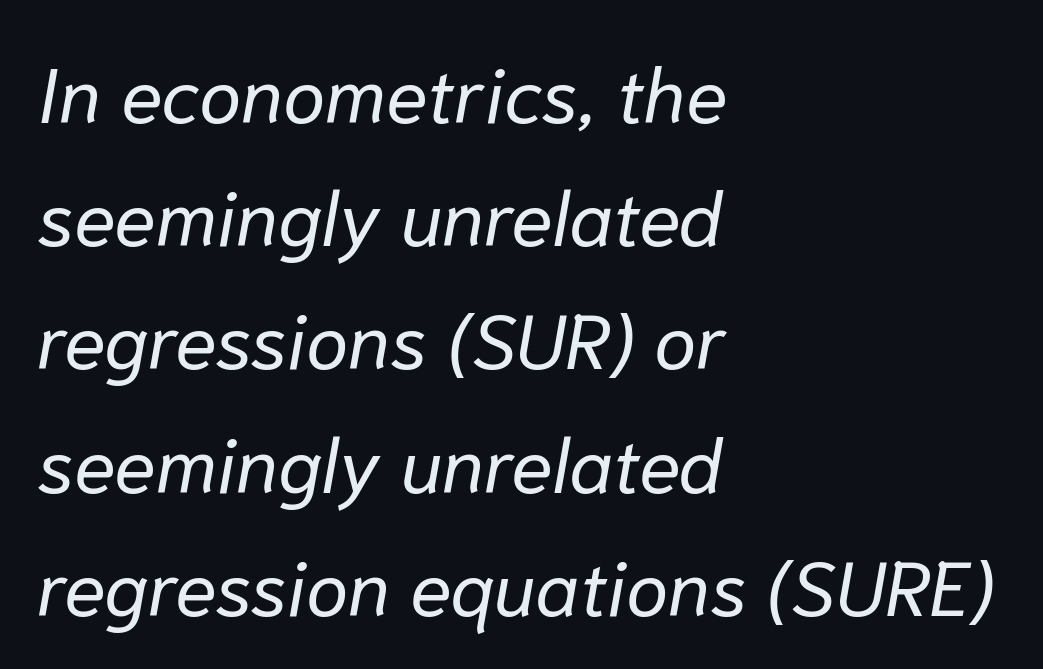
Q: Is the text bold? A: No.
Q: Is the text italic (slanted)? A: Yes, it leans right by about 10 degrees.
Q: Is the text underlined? A: No.
Q: How is the paragraph aligned? A: Left-aligned.
Q: Is the spacing between letters normal or unusually wide? A: Normal.
Q: Is the spacing between lines tight, normal or loose? A: Normal.
Q: Width (condensed, normal, or wide)? A: Normal.
Q: Stroke contrast? A: Low.
Q: x-height? A: Medium.
Q: Monospaced? A: No.
